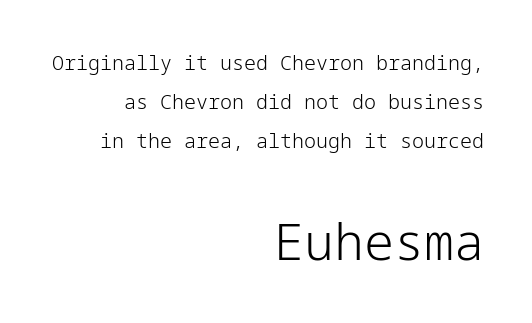
Unlike a traditional serif, this face leaves its strokes unadorned. The rendering anchors every line to the right-hand side. The letters sit at their default tracking, neither squeezed nor spread. Scale increases going downward across the two blocks.
